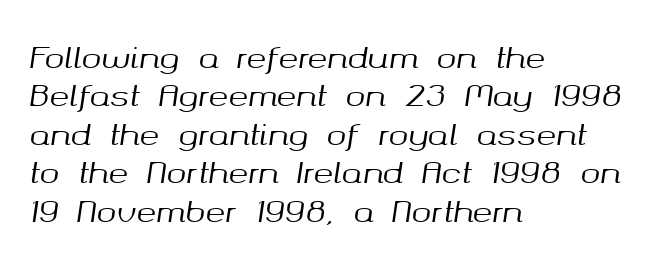
The image shows 30 px text type, italic (leaning right); set left-aligned, normal line spacing (1.28x), normal letter spacing, not underlined; medium stroke contrast and a medium x-height.
